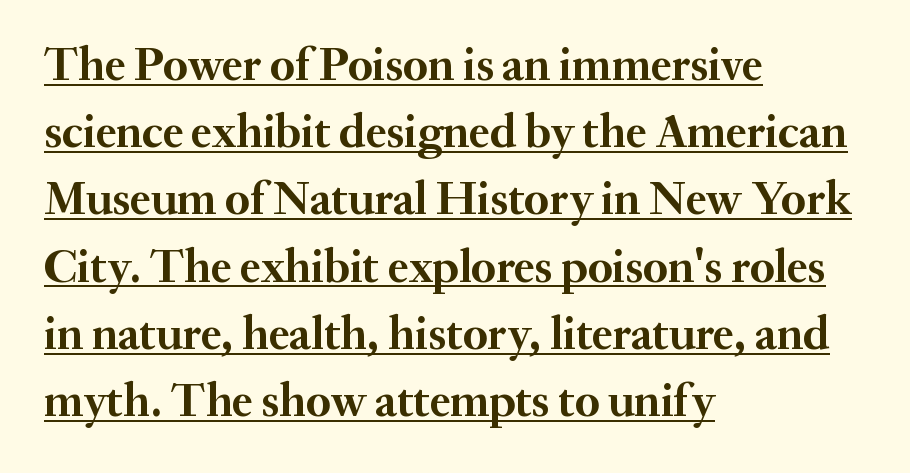
Q: Is the text bold? A: Yes.
Q: Is the text italic (slanted)? A: No, it is upright.
Q: Is the typeface a serif or a sans-serif typeface? A: Serif.
Q: Is the text underlined? A: Yes.
Q: How is the paragraph aligned? A: Left-aligned.
Q: Is the spacing between letters normal or unusually wide? A: Normal.
Q: Is the spacing between lines tight, normal or loose? A: Normal.
Q: Width (condensed, normal, or wide)? A: Normal.
Q: Stroke contrast? A: Medium.
Q: x-height? A: Small.
Q: Monospaced? A: No.
